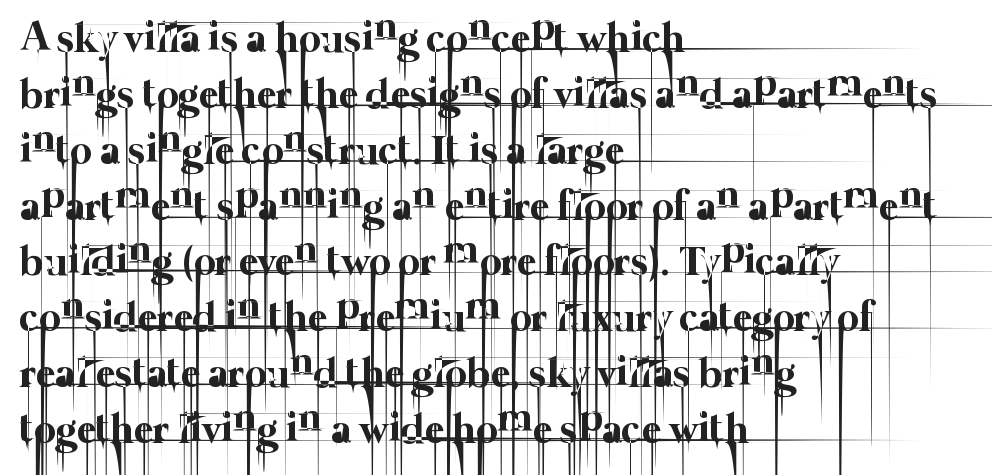
{"bold": "no", "weight": "thin", "width": "normal", "stroke_contrast": "low", "x_height": "medium", "monospaced": "no", "underline": "no", "align": "left", "line_spacing": "normal", "line_spacing_ratio": 1.33, "letter_spacing": "normal", "letter_spacing_em": 0.0, "glyph_px": 42}
